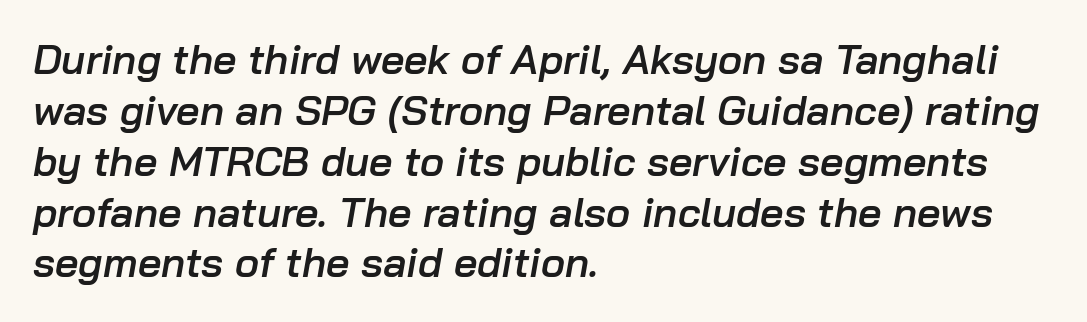
A typesetter would call this proportional, since set widths differ per character. Posture: slanted. The horizontal fit of the characters is conventional and even. Anything drawn beneath the words? Only blank space. Caption: multi-line text, flush left, ragged right.
